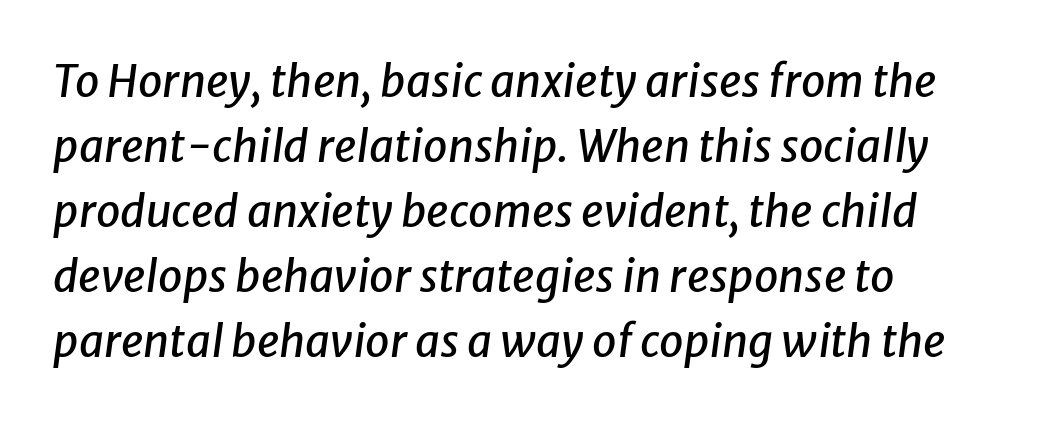
The image shows 44 px text type, italic (leaning right); set left-aligned, normal line spacing (1.48x), normal letter spacing, not underlined; low stroke contrast and a medium x-height.
